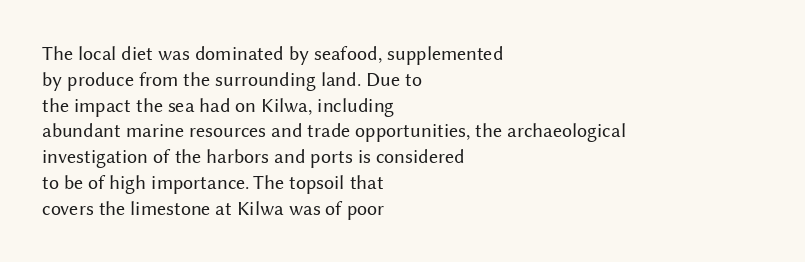
Q: Is the text bold? A: No.
Q: Is the text italic (slanted)? A: No, it is upright.
Q: Is the text underlined? A: No.
Q: How is the paragraph aligned? A: Left-aligned.
Q: Is the spacing between letters normal or unusually wide? A: Normal.
Q: Is the spacing between lines tight, normal or loose? A: Normal.
